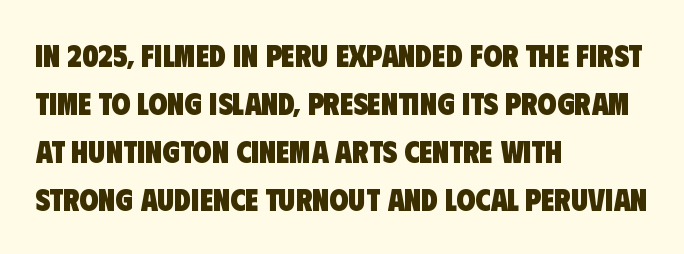
{"serif": "no", "bold": "yes", "weight": "heavy", "width": "condensed", "stroke_contrast": "low", "x_height": "large", "monospaced": "no", "underline": "no", "align": "left", "line_spacing": "normal", "line_spacing_ratio": 1.55, "letter_spacing": "normal", "letter_spacing_em": 0.0, "glyph_px": 31}
